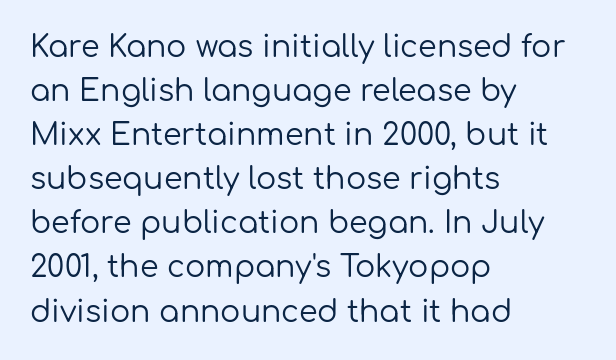
{"serif": "no", "italic": "no", "bold": "no", "weight": "regular", "width": "normal", "stroke_contrast": "low", "x_height": "medium", "monospaced": "no", "underline": "no", "align": "left", "line_spacing": "normal", "line_spacing_ratio": 1.47, "letter_spacing": "normal", "letter_spacing_em": 0.0, "glyph_px": 30}
